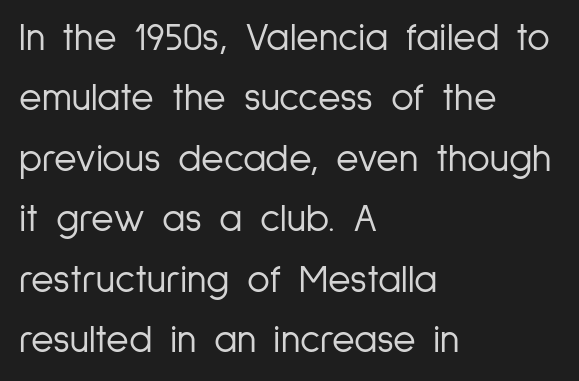
The image shows 39 px light, condensed sans-serif type, upright; set left-aligned, normal line spacing (1.55x), normal letter spacing, not underlined; low stroke contrast and a medium x-height.
